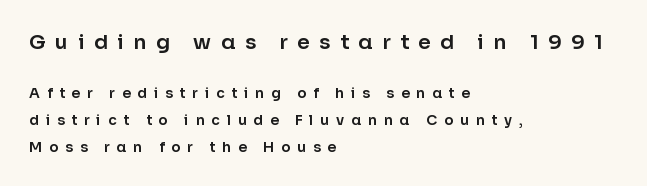
Q: Is the text italic (slanted)? A: No, it is upright.
Q: Is the text underlined? A: No.
Q: How is the paragraph aligned? A: Left-aligned.
Q: Is the spacing between letters normal or unusually wide? A: Unusually wide.
Q: Is the spacing between lines tight, normal or loose? A: Loose.
Q: Which block of text is set in a larger size, the first (top) or the second (bottom)? A: The first (top) one.
